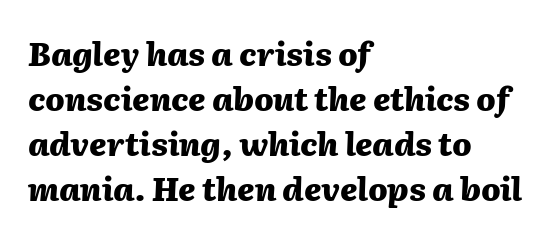
The image shows 32 px heavy type, italic (leaning right); set left-aligned, normal line spacing (1.41x), normal letter spacing, not underlined; medium stroke contrast and a medium x-height.
